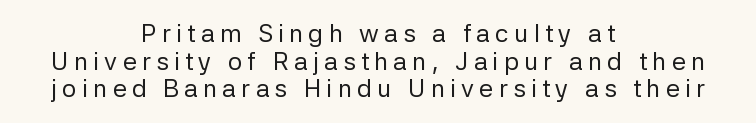
{"italic": "no", "bold": "no", "underline": "no", "align": "center", "line_spacing": "tight", "line_spacing_ratio": 1.11, "letter_spacing": "wide", "letter_spacing_em": 0.21, "glyph_px": 25}
